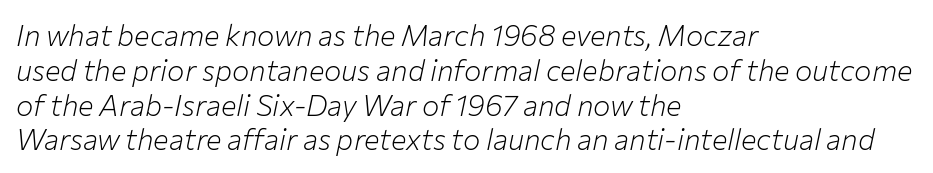
The image shows 29 px light type, italic (leaning right); set left-aligned, line spacing 1.2x, normal letter spacing, not underlined; low stroke contrast and a medium x-height.
